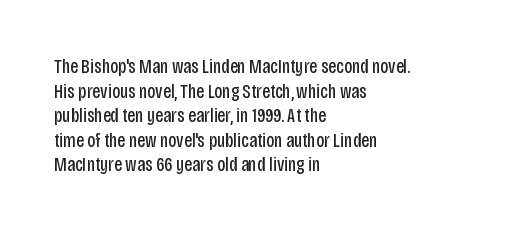
Casual observation: everything's shoved over to the left. This is not heavy type; no bold has been used. Italic? Not at all — the glyphs are vertical. The space beneath each line is pristine and unruled. No extra tracking has been applied to these lines.
